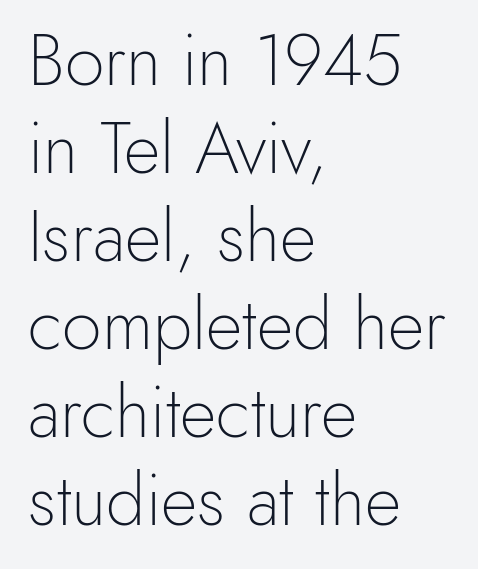
The image shows 71 px light sans-serif type, upright; set left-aligned, line spacing 1.24x, normal letter spacing, not underlined; a small x-height.
